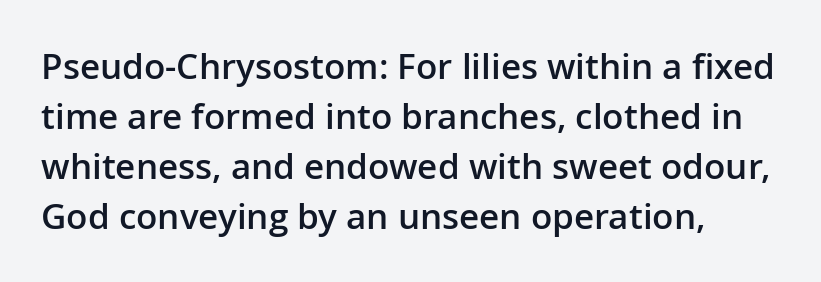
The space between consecutive lines is moderate. What stands out about the letter spacing? Nothing — it is the standard amount. Posture: upright roman. A typesetter would label this face a sans.
